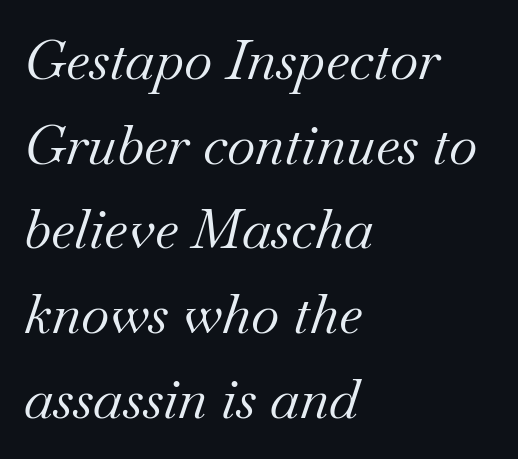
The image shows 55 px regular-weight serif type, italic (leaning right); set left-aligned, normal line spacing (1.54x), normal letter spacing, not underlined; medium stroke contrast and a small x-height.
